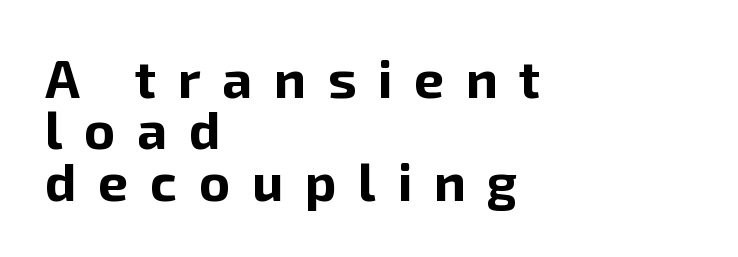
The face used here has the dense, thick strokes of a bold. The type is letterspaced generously, with wide tracking. Descenders are the only things crossing below the line. Summary of vertical rhythm: compact, with narrow interline spacing. The face used here is proportionally spaced, like ordinary book or web type.
